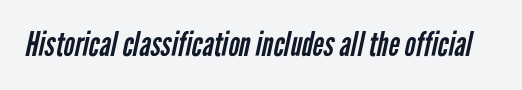
The image shows 34 px regular-weight, condensed sans-serif type; set normal letter spacing, not underlined; low stroke contrast and a medium x-height.
